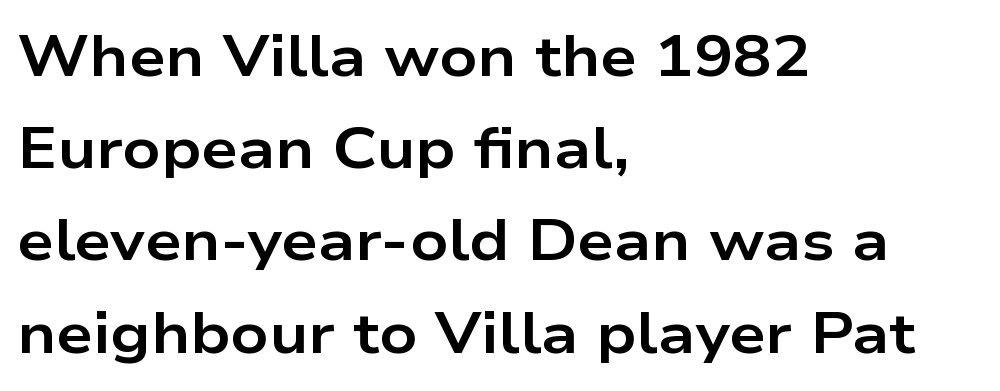
{"serif": "no", "italic": "no", "bold": "yes", "weight": "bold", "width": "wide", "stroke_contrast": "low", "x_height": "medium", "monospaced": "no", "underline": "no", "align": "left", "line_spacing": "normal", "line_spacing_ratio": 1.59, "letter_spacing": "normal", "letter_spacing_em": 0.0, "glyph_px": 58}
